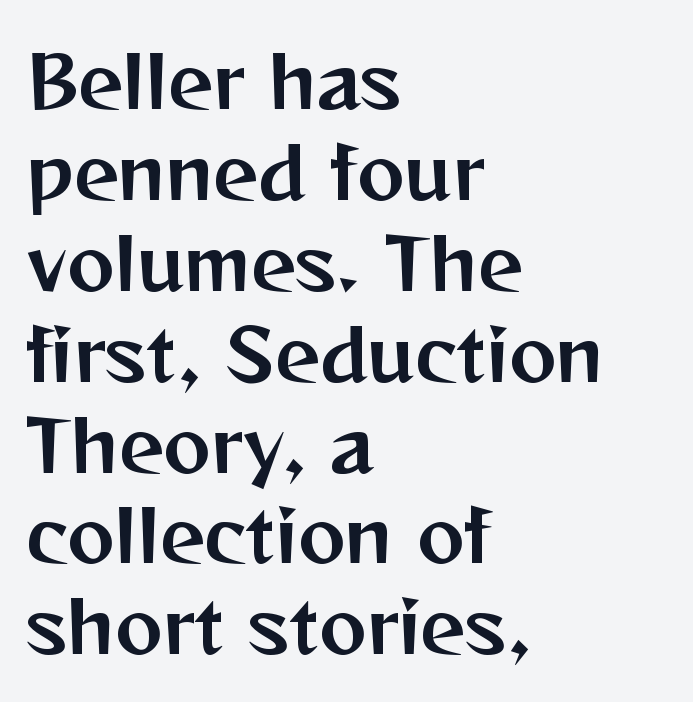
Note: no serifs on the glyphs. The rendering uses natural spacing where letterforms have individual widths. The line-height multiplier appears to be the usual default. Plain, unruled lines of type. The lines in this sample share a left origin and differ only in where they stop.
